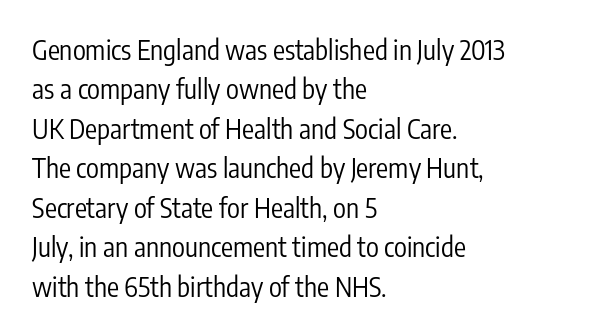
Q: Is the text bold? A: No.
Q: Is the text italic (slanted)? A: No, it is upright.
Q: Is the text underlined? A: No.
Q: How is the paragraph aligned? A: Left-aligned.
Q: Is the spacing between letters normal or unusually wide? A: Normal.
Q: Is the spacing between lines tight, normal or loose? A: Normal.
